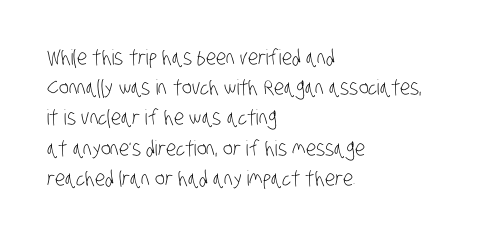
The image shows 21 px text type; set left-aligned, normal line spacing (1.44x), normal letter spacing, not underlined.
